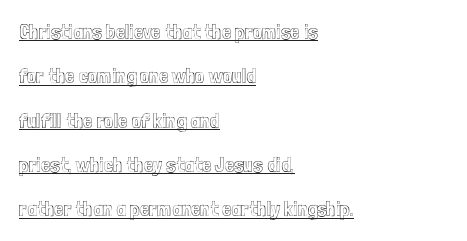
If you measured baseline to baseline, you'd find a long distance. Upright lettering throughout. The typesetter has applied underlining to the passage shown. This sample is left-justified, so line endings fall wherever the words run out.
